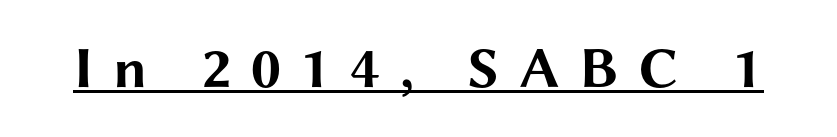
Q: Is the text bold? A: Yes.
Q: Is the text italic (slanted)? A: No, it is upright.
Q: Is the typeface a serif or a sans-serif typeface? A: Sans-serif.
Q: Is the text underlined? A: Yes.
Q: Is the spacing between letters normal or unusually wide? A: Unusually wide.
Q: Width (condensed, normal, or wide)? A: Wide.
Q: Stroke contrast? A: Medium.
Q: x-height? A: Medium.
Q: Monospaced? A: No.
